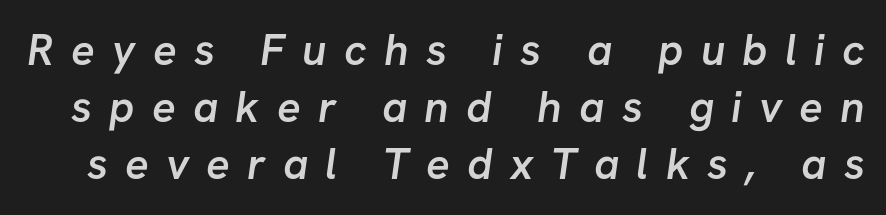
{"serif": "no", "bold": "semi", "weight": "semibold", "width": "normal", "stroke_contrast": "low", "x_height": "medium", "monospaced": "no", "underline": "no", "line_spacing": "normal", "line_spacing_ratio": 1.3, "letter_spacing": "wide", "letter_spacing_em": 0.39, "glyph_px": 44}
